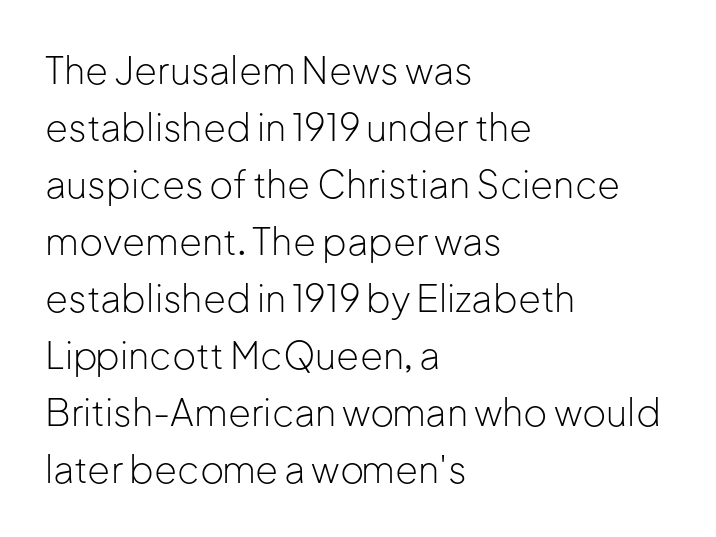
The lines in this sample share a left origin and differ only in where they stop. Default kerning and tracking; the words read as compact shapes. The font's upright variant was chosen for this text. The cut favours lightness, reaching ordinary text weight at its darkest.
